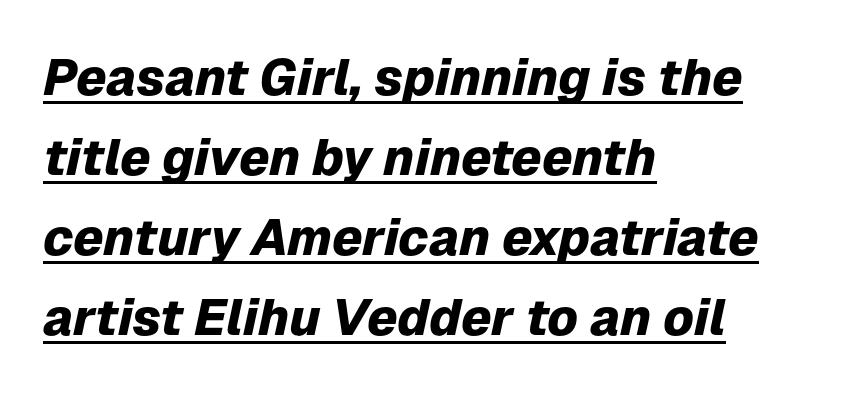
These lines are set flush left with a ragged right edge. Notice how descenders clear the ascenders below comfortably — that's standard leading. Strokes here are thick enough to call this a true bold. The passage shown is typed in a proportional face where columns would drift. You can see a thin bar hugging the bottom of the glyphs.
